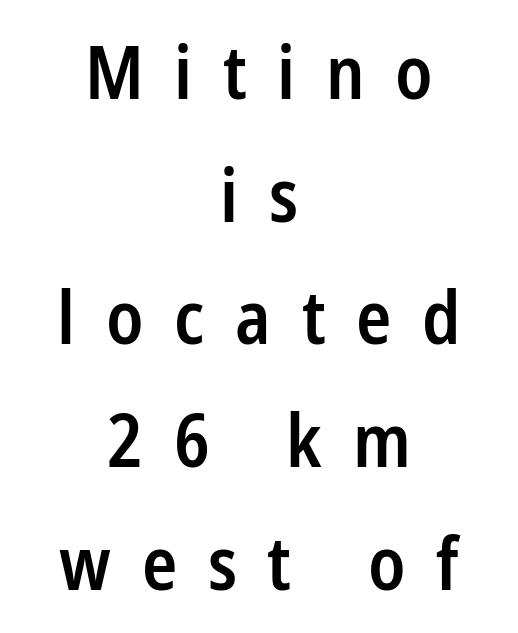
The letters advance in unequal steps, a hallmark of proportional type. Each row of text sits above clean, open space. In terms of weight, the rendering is demibold, just under bold. Nope, not italic — everything's standing straight. Whoever set this chose a conventional vertical rhythm. Tracking here is generous; glyphs stand well apart from one another.
